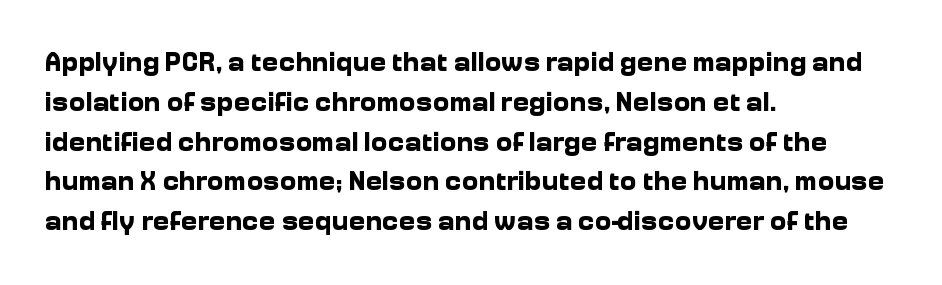
Q: Is the text bold? A: Yes.
Q: Is the text italic (slanted)? A: No, it is upright.
Q: Is the typeface a serif or a sans-serif typeface? A: Sans-serif.
Q: Is the text underlined? A: No.
Q: How is the paragraph aligned? A: Left-aligned.
Q: Is the spacing between letters normal or unusually wide? A: Normal.
Q: Is the spacing between lines tight, normal or loose? A: Normal.
Q: Width (condensed, normal, or wide)? A: Normal.
Q: Stroke contrast? A: Low.
Q: x-height? A: Medium.
Q: Monospaced? A: No.
